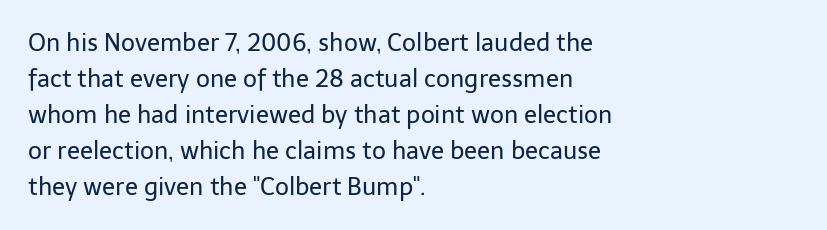
The image shows 24 px text type, upright; set left-aligned, normal line spacing (1.5x), normal letter spacing, not underlined.
